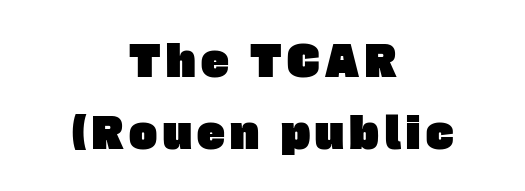
A student would call this center alignment; a typographer would say set centered. I'd call this a sans setting — the letters go barefoot. Lines of text with bare space underneath. Do the characters align in a grid? No, the font is proportional.
